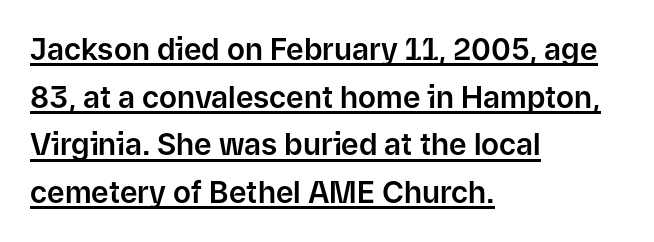
The image shows 30 px sans-serif type, upright; set left-aligned, normal line spacing (1.59x), normal letter spacing, underlined; low stroke contrast and a medium x-height.
